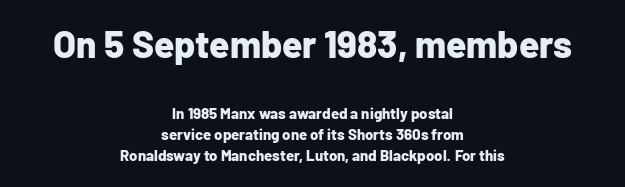
The image shows 37 px bold sans-serif type, upright; set centered, normal line spacing (1.43x), normal letter spacing, not underlined; the first (top) block is 2.47x larger; low stroke contrast and a medium x-height.
